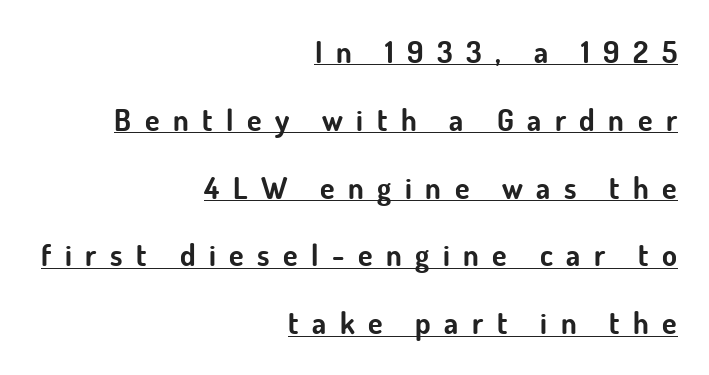
The image shows 30 px bold sans-serif type, upright; set right-aligned, loose line spacing (2.26x), unusually wide letter spacing (+0.45 em), underlined; low stroke contrast and a small x-height.
